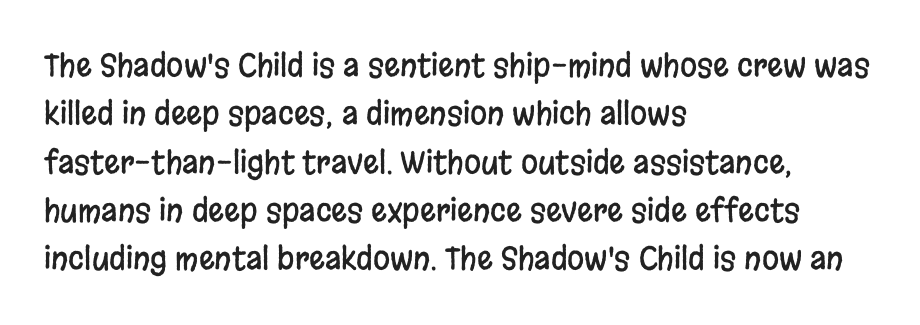
{"serif": "no", "italic": "no", "width": "condensed", "stroke_contrast": "low", "x_height": "large", "monospaced": "no", "underline": "no", "align": "left", "line_spacing": "normal", "line_spacing_ratio": 1.56, "letter_spacing": "normal", "letter_spacing_em": 0.0, "glyph_px": 31}
